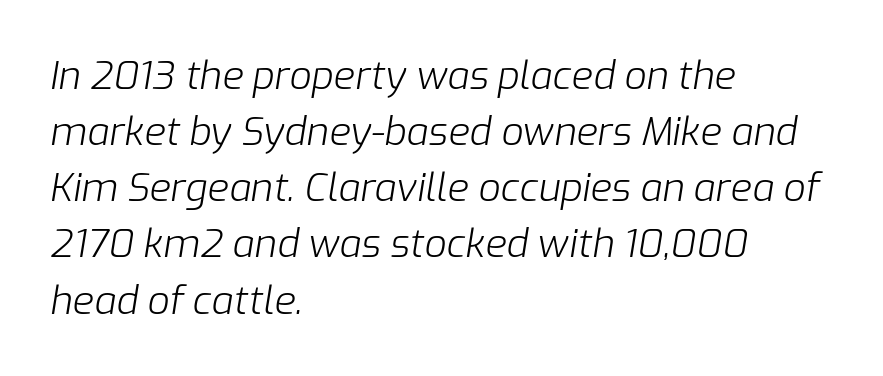
{"italic": "yes", "lean": "right", "slant_degrees": 9, "bold": "no", "weight": "light", "width": "normal", "stroke_contrast": "low", "x_height": "medium", "monospaced": "no", "underline": "no", "align": "left", "line_spacing": "normal", "line_spacing_ratio": 1.44, "letter_spacing": "normal", "letter_spacing_em": 0.0, "glyph_px": 39}
